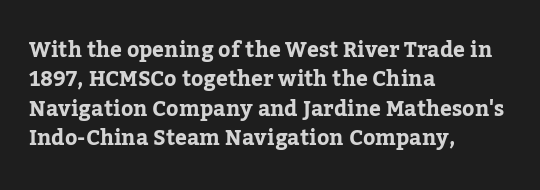
Q: Is the text italic (slanted)? A: No, it is upright.
Q: Is the text underlined? A: No.
Q: How is the paragraph aligned? A: Left-aligned.
Q: Is the spacing between letters normal or unusually wide? A: Normal.
Q: Is the spacing between lines tight, normal or loose? A: Normal.
